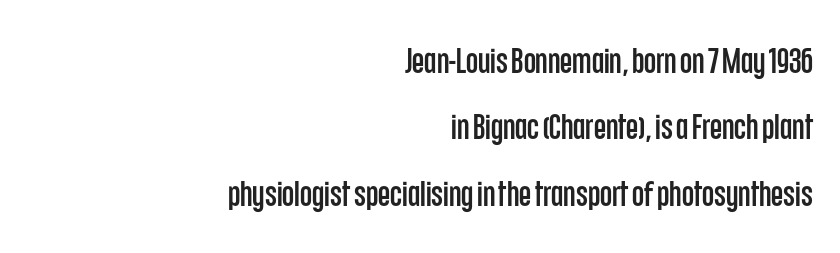
{"serif": "no", "italic": "no", "width": "condensed", "stroke_contrast": "low", "x_height": "large", "monospaced": "no", "underline": "no", "align": "right", "line_spacing": "loose", "line_spacing_ratio": 1.9, "letter_spacing": "normal", "letter_spacing_em": 0.0, "glyph_px": 35}
